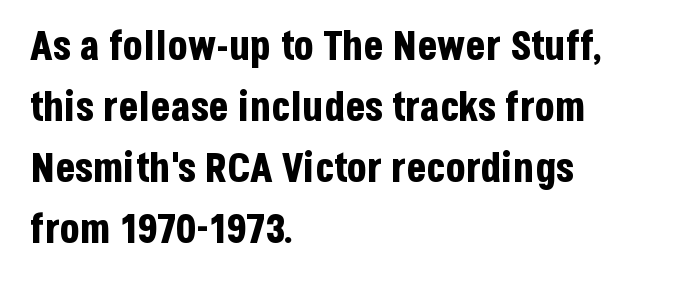
The image shows 41 px bold, condensed sans-serif type, upright; set left-aligned, normal line spacing (1.49x), normal letter spacing, not underlined; low stroke contrast and a large x-height.
